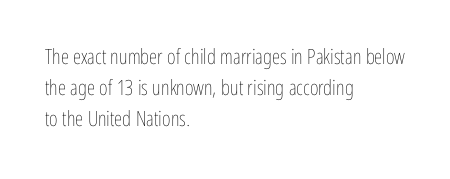
{"italic": "no", "bold": "no", "underline": "no", "align": "left", "line_spacing": "normal", "line_spacing_ratio": 1.47, "letter_spacing": "normal", "letter_spacing_em": 0.0, "glyph_px": 21}
